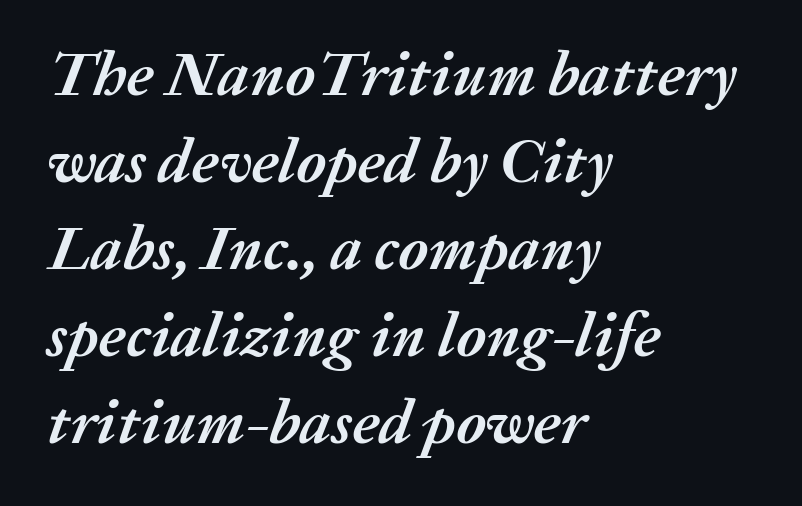
{"italic": "yes", "lean": "right", "slant_degrees": 20, "bold": "yes", "weight": "semibold", "width": "normal", "stroke_contrast": "medium", "x_height": "medium", "monospaced": "no", "underline": "no", "align": "left", "line_spacing": "normal", "line_spacing_ratio": 1.38, "letter_spacing": "normal", "letter_spacing_em": 0.0, "glyph_px": 63}
